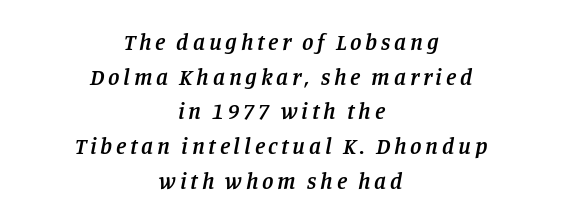
{"italic": "yes", "lean": "right", "slant_degrees": 11, "bold": "semi", "underline": "no", "align": "center", "line_spacing": "normal", "line_spacing_ratio": 1.51, "glyph_px": 23}
